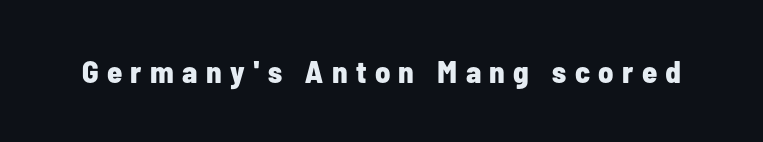
Q: Is the text bold? A: Yes.
Q: Is the text italic (slanted)? A: No, it is upright.
Q: Is the typeface a serif or a sans-serif typeface? A: Sans-serif.
Q: Is the text underlined? A: No.
Q: Is the spacing between letters normal or unusually wide? A: Unusually wide.
Q: Width (condensed, normal, or wide)? A: Condensed.
Q: Stroke contrast? A: Low.
Q: x-height? A: Medium.
Q: Monospaced? A: No.
